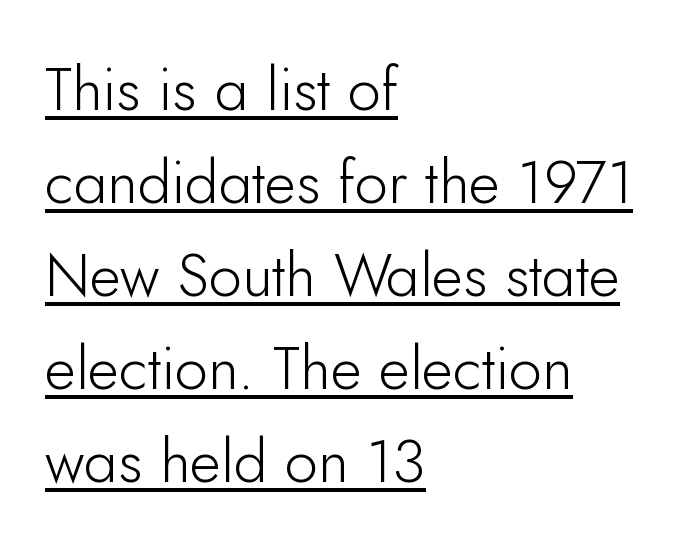
Q: Is the text bold? A: No.
Q: Is the text italic (slanted)? A: No, it is upright.
Q: Is the typeface a serif or a sans-serif typeface? A: Sans-serif.
Q: Is the text underlined? A: Yes.
Q: How is the paragraph aligned? A: Left-aligned.
Q: Is the spacing between letters normal or unusually wide? A: Normal.
Q: Is the spacing between lines tight, normal or loose? A: Normal.
Q: Width (condensed, normal, or wide)? A: Normal.
Q: Stroke contrast? A: Low.
Q: x-height? A: Small.
Q: Monospaced? A: No.
